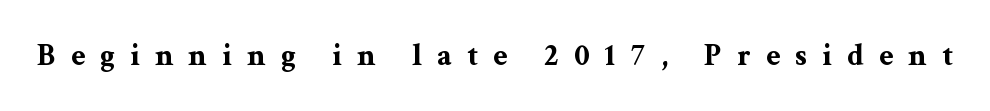
Q: Is the text bold? A: Yes.
Q: Is the text italic (slanted)? A: No, it is upright.
Q: Is the typeface a serif or a sans-serif typeface? A: Serif.
Q: Is the text underlined? A: No.
Q: Is the spacing between letters normal or unusually wide? A: Unusually wide.
Q: Width (condensed, normal, or wide)? A: Wide.
Q: Stroke contrast? A: Medium.
Q: x-height? A: Medium.
Q: Monospaced? A: No.
